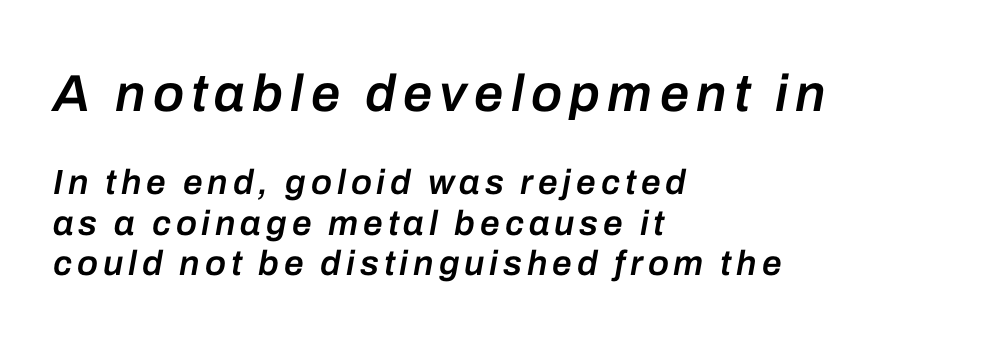
The image shows 52 px semibold type, italic (leaning right); set left-aligned, line spacing 1.16x, not underlined; the first (top) block is 1.49x larger; low stroke contrast and a medium x-height.
